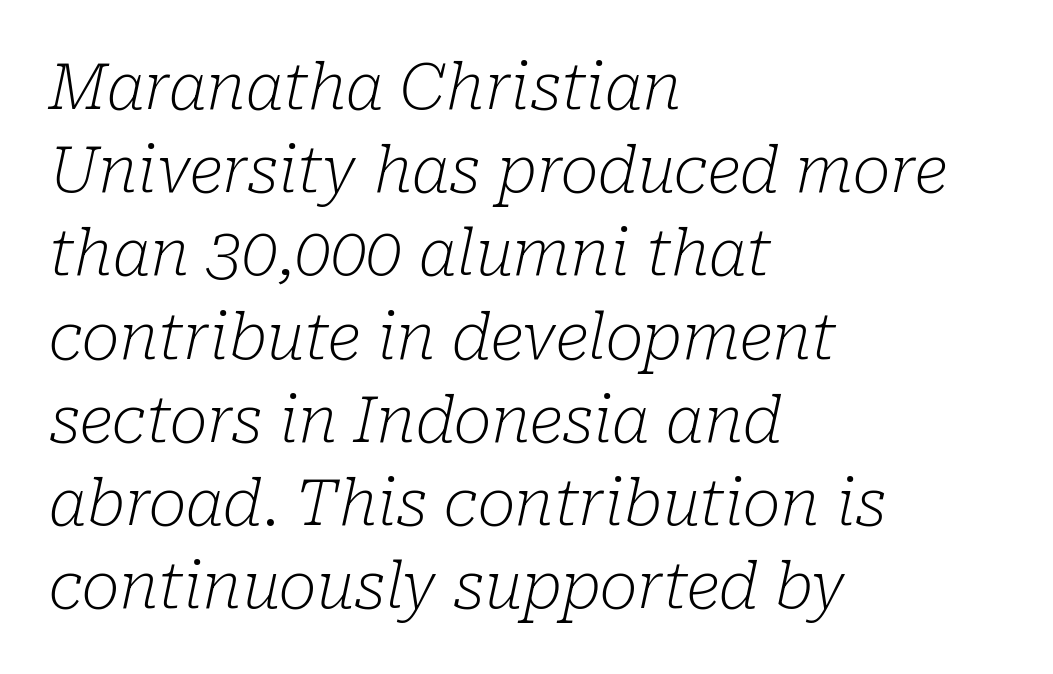
The image shows 64 px light serif type, italic (leaning right); set left-aligned, normal line spacing (1.3x), normal letter spacing, not underlined; low stroke contrast and a medium x-height.
